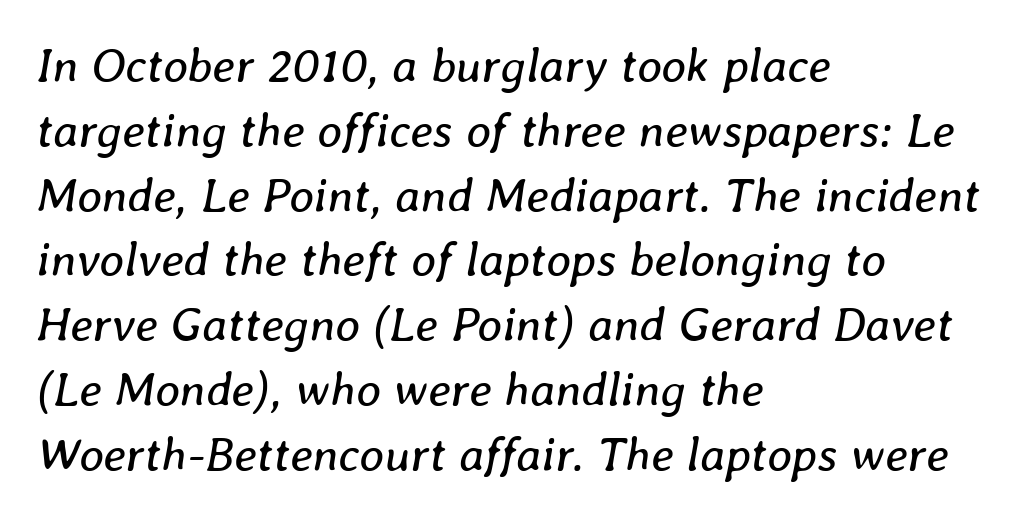
Italic? Definitely — the glyphs are oblique. Students, note that the glyphs here touch the page at normal intervals. Caption: face not bold, strokes unweighted. The space between consecutive lines is moderate. The face used here is proportionally spaced, like ordinary book or web type. A classic flush-left, rag-right setting is used for this passage.
